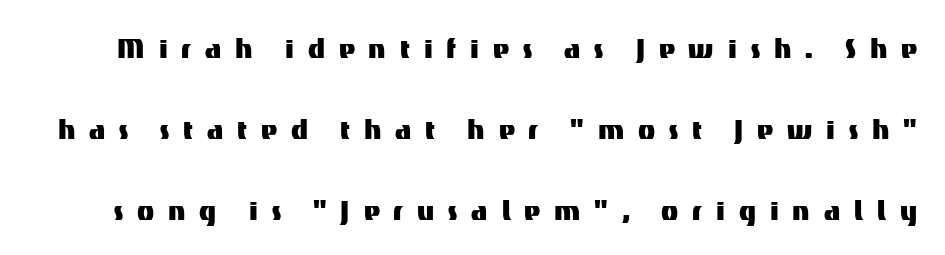
The image shows 35 px sans-serif type, upright; set loose line spacing (2.31x), unusually wide letter spacing (+0.4 em), not underlined; medium stroke contrast and a medium x-height.
